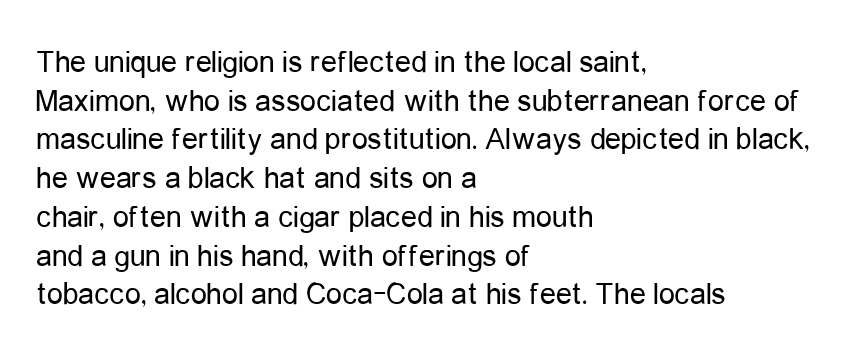
The image shows 32 px regular-weight, condensed sans-serif type, upright; set left-aligned, line spacing 1.21x, normal letter spacing, not underlined; low stroke contrast and a medium x-height.
